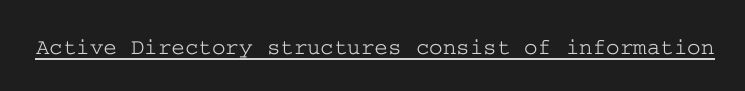
Q: Is the text italic (slanted)? A: No, it is upright.
Q: Is the text underlined? A: Yes.
Q: Is the spacing between letters normal or unusually wide? A: Normal.
